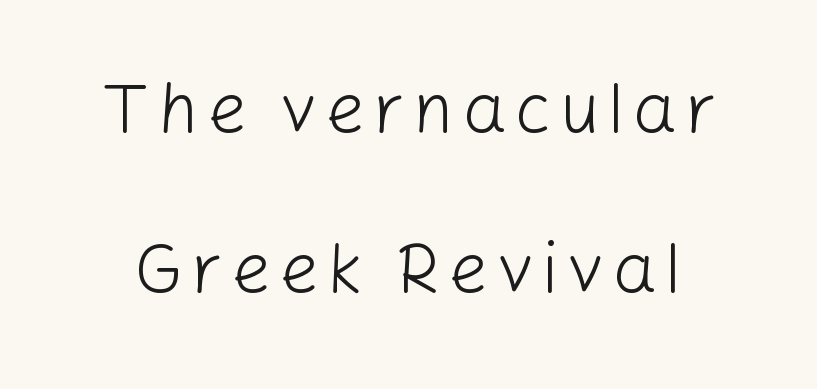
The image shows 70 px light sans-serif type, upright; set loose line spacing (2.29x), not underlined; low stroke contrast and a medium x-height.
